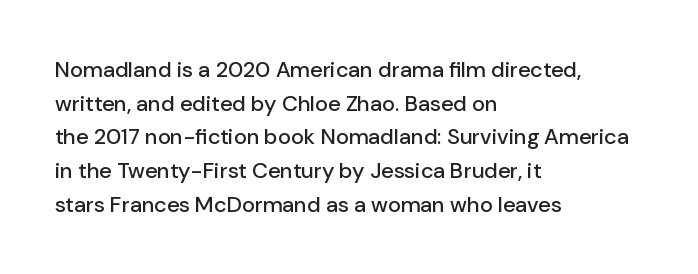
{"italic": "no", "underline": "no", "align": "left", "line_spacing": "normal", "line_spacing_ratio": 1.53, "letter_spacing": "normal", "letter_spacing_em": 0.0, "glyph_px": 22}
